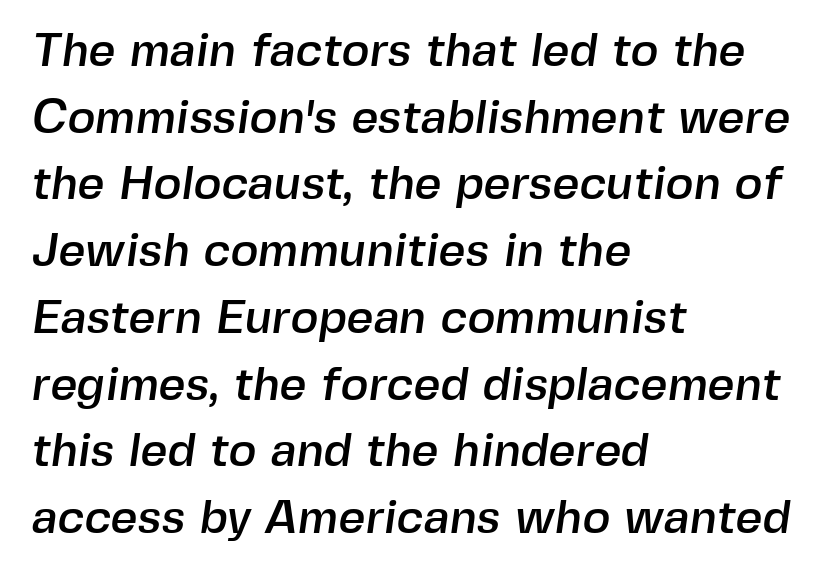
The image shows 47 px sans-serif type; set left-aligned, normal line spacing (1.42x), normal letter spacing, not underlined; a medium x-height.
